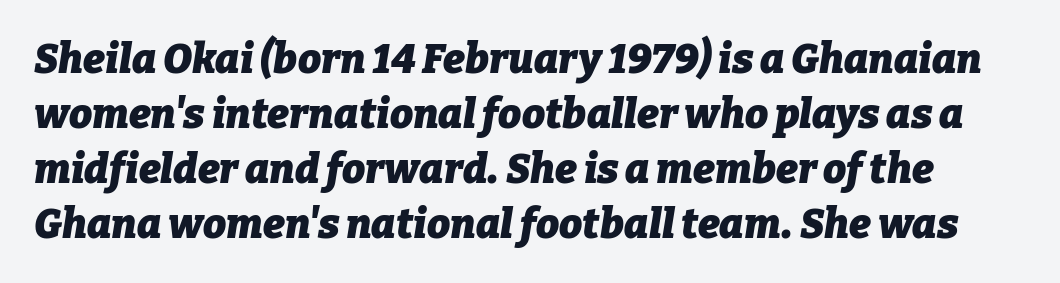
The image shows 41 px heavy type, italic (leaning right); set normal line spacing (1.34x), normal letter spacing, not underlined; low stroke contrast and a medium x-height.
